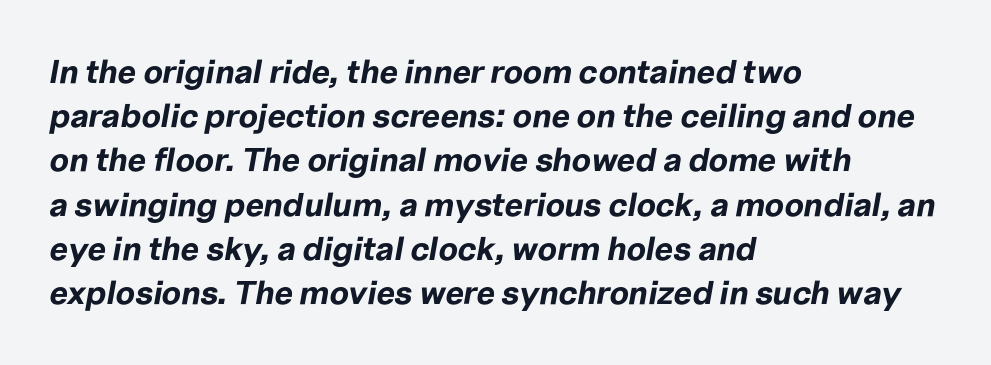
The image shows 33 px bold type, italic (leaning right); set left-aligned, normal line spacing (1.34x), normal letter spacing, not underlined; low stroke contrast and a medium x-height.
